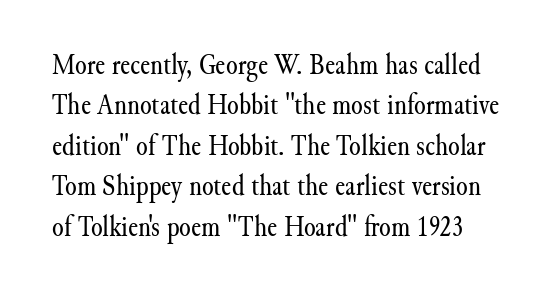
{"serif": "yes", "italic": "no", "bold": "no", "weight": "regular", "width": "normal", "stroke_contrast": "medium", "x_height": "small", "monospaced": "no", "underline": "no", "line_spacing": "normal", "line_spacing_ratio": 1.35, "letter_spacing": "normal", "letter_spacing_em": 0.0, "glyph_px": 30}
